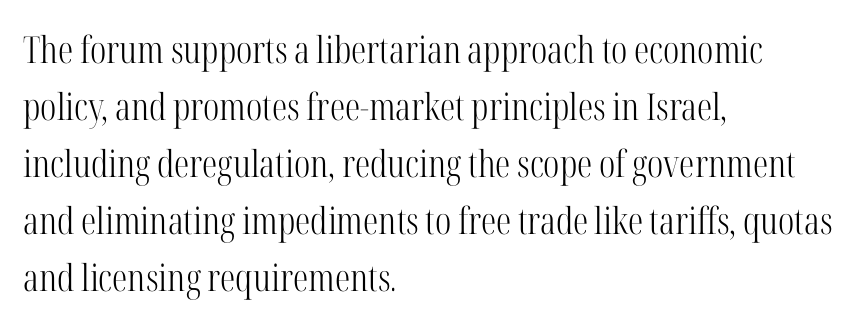
What's the leading like? Ordinary, nothing unusual. Think of a printed novel: that variable character pitch is what you see here. The designer went with a serif here, giving each stem small feet. It's the straight-up-and-down kind of type.
